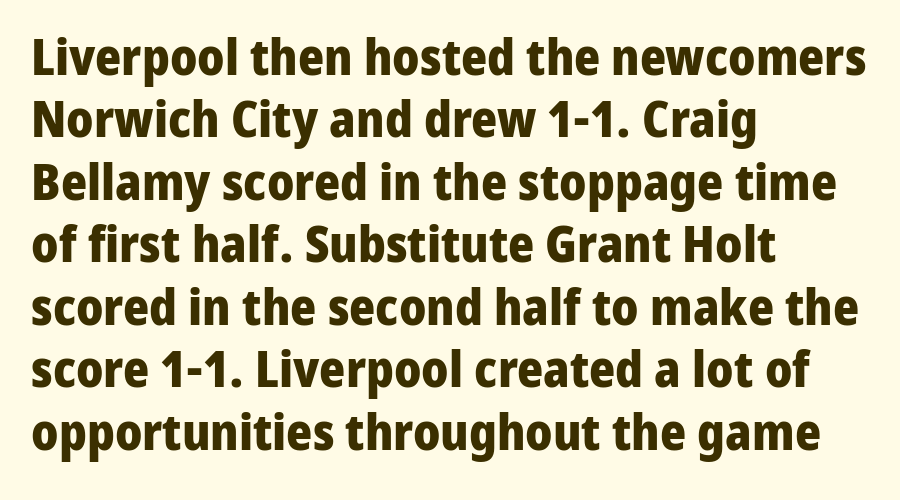
The image shows 50 px heavy sans-serif type, upright; set left-aligned, normal line spacing (1.25x), normal letter spacing, not underlined; low stroke contrast and a medium x-height.
